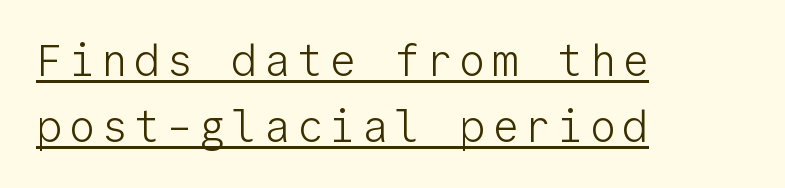
The strokes carry an ordinary text weight at most. The axis of the letterforms is exactly vertical. Nope, no serifs anywhere on these letters. Successive baselines arrive at the customary interval. Notice how a bar underscores the lettering throughout.
